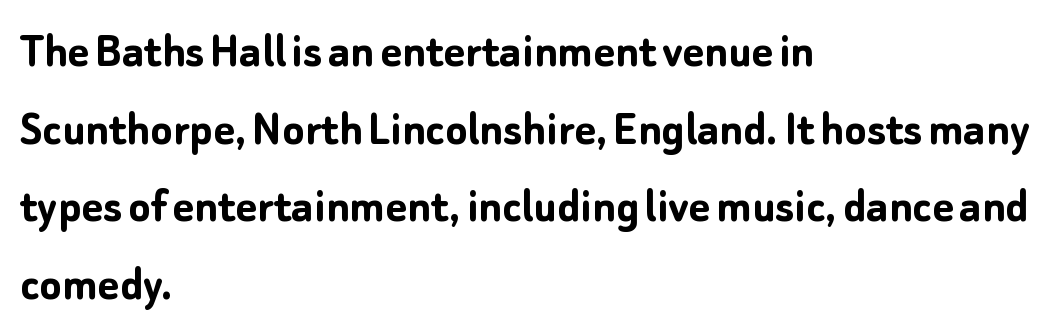
{"serif": "no", "italic": "no", "bold": "yes", "weight": "semibold", "width": "normal", "stroke_contrast": "low", "x_height": "medium", "monospaced": "no", "underline": "no", "align": "left", "line_spacing": "normal", "line_spacing_ratio": 1.52, "letter_spacing": "normal", "letter_spacing_em": 0.0, "glyph_px": 51}
